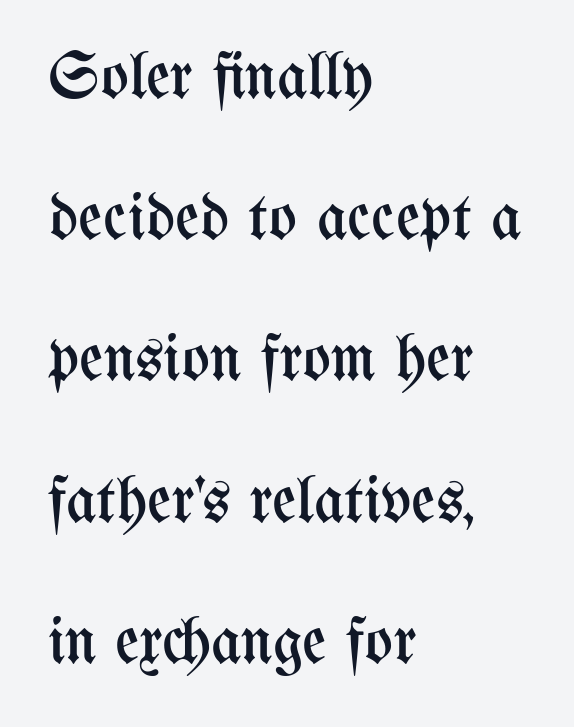
The image shows 66 px regular-weight, condensed type, upright; set left-aligned, loose line spacing (2.14x), normal letter spacing, not underlined; medium stroke contrast and a medium x-height.
